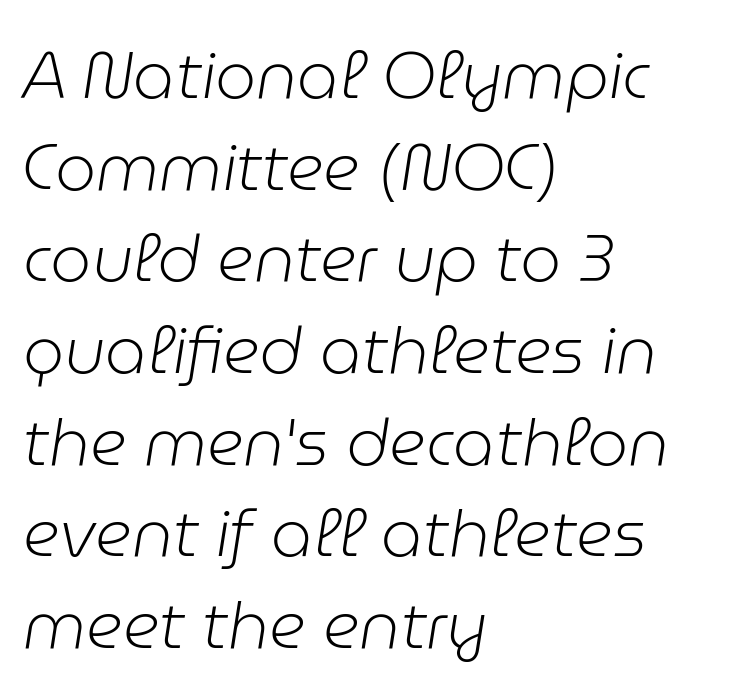
Here the glyphs are tracked normally, forming tight word shapes. Varying glyph widths throughout — classic text-font behaviour. Does the copy run flush right? No — it runs flush left. Normally led — the rows are evenly, conventionally spaced. Underline: absent.
